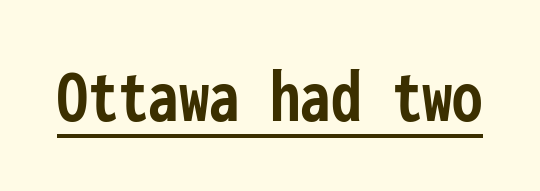
The image shows 76 px semibold, condensed sans-serif type, upright, monospaced; set normal letter spacing, underlined; low stroke contrast and a medium x-height.
